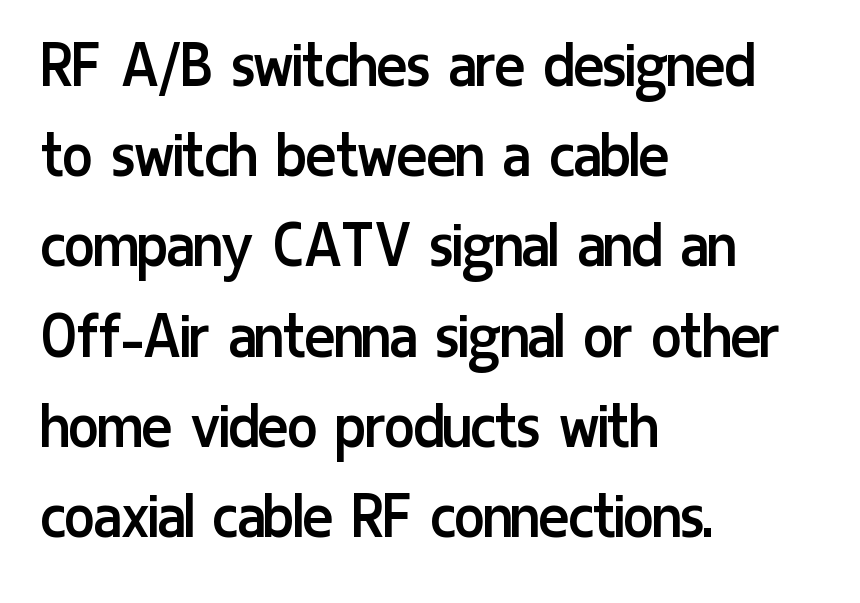
The image shows 71 px regular-weight, condensed sans-serif type, upright; set left-aligned, normal line spacing (1.27x), normal letter spacing, not underlined; low stroke contrast and a medium x-height.
